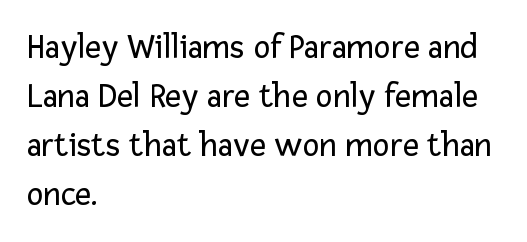
The image shows 35 px regular-weight sans-serif type, upright; set left-aligned, normal line spacing (1.4x), normal letter spacing, not underlined; low stroke contrast and a medium x-height.
